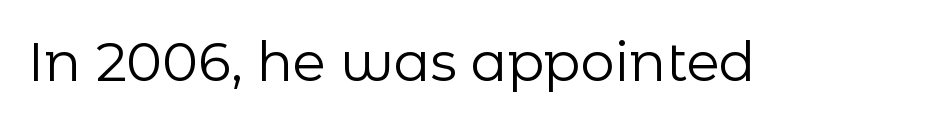
{"serif": "no", "italic": "no", "bold": "no", "weight": "regular", "width": "normal", "stroke_contrast": "low", "x_height": "medium", "monospaced": "no", "underline": "no", "letter_spacing": "normal", "letter_spacing_em": 0.0, "glyph_px": 54}
